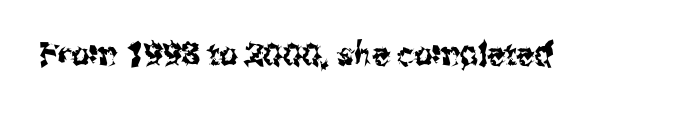
{"serif": "no", "italic": "no", "width": "condensed", "stroke_contrast": "medium", "x_height": "medium", "monospaced": "no", "underline": "no", "letter_spacing": "normal", "letter_spacing_em": 0.0, "glyph_px": 32}
